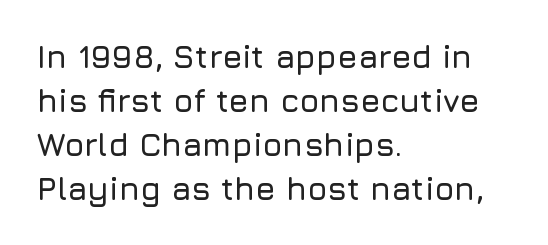
The image shows 32 px sans-serif type, upright; set left-aligned, normal line spacing (1.38x), normal letter spacing, not underlined; low stroke contrast and a medium x-height.
